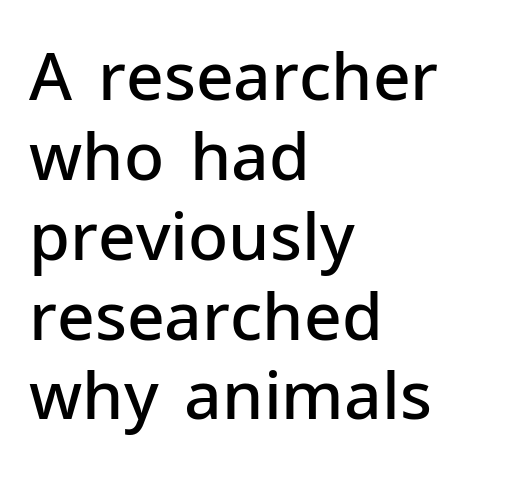
The face used here is a semibold: visibly heavier than regular, lighter than bold. Left-aligned paragraph, ragged on the right. This sample uses an upright cut, with every glyph sitting square on the baseline. The letters carry no serifs — their stems end cleanly without finishing strokes. Letters rest on an invisible, unmarked baseline.
